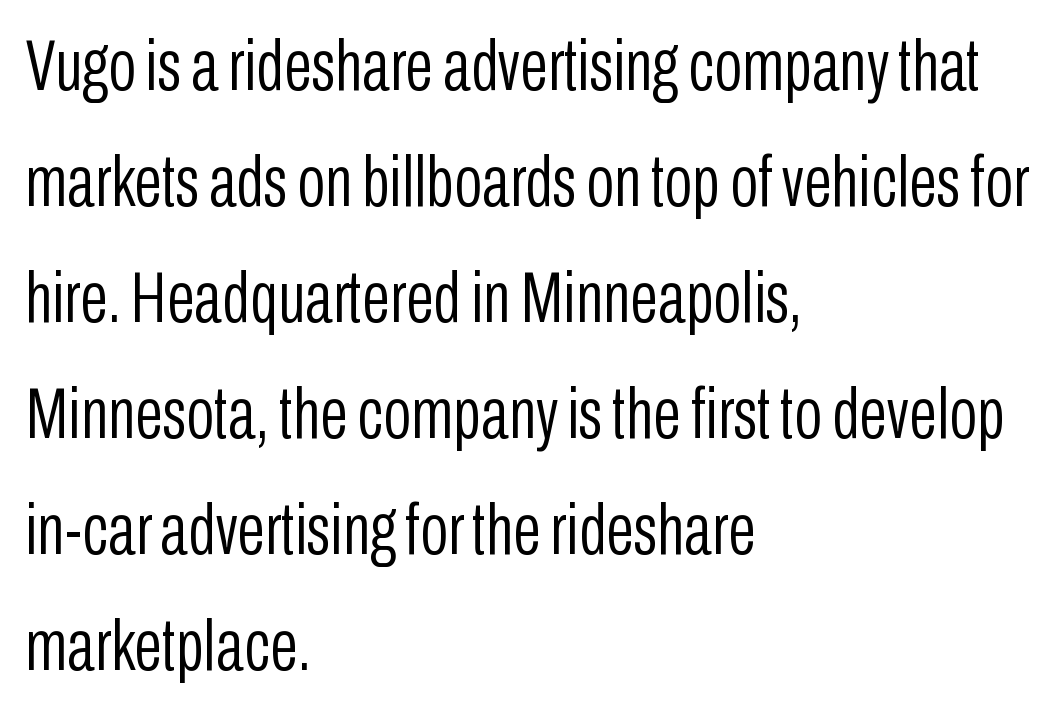
A clean baseline with only descenders dipping below it. Layout note: lines flush left. Each stroke keeps to a modest, everyday thickness or less. Italic: no, the glyphs are upright roman.
